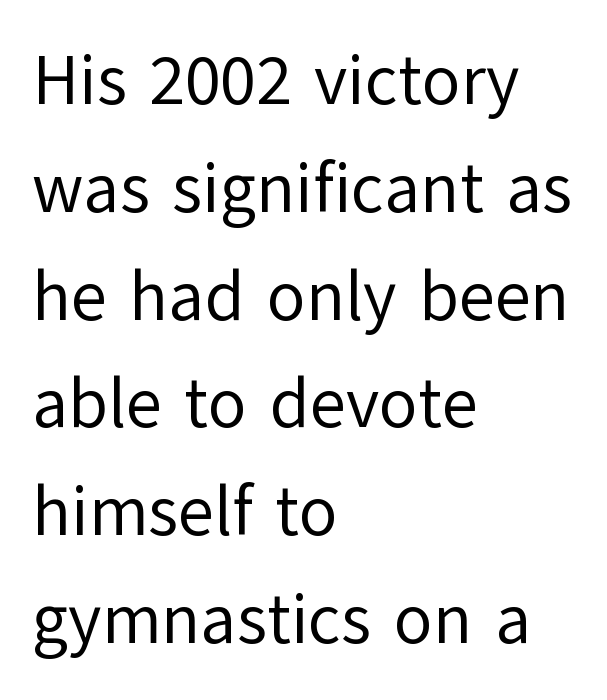
The image shows 70 px regular-weight sans-serif type, upright; set left-aligned, normal line spacing (1.54x), normal letter spacing, not underlined; low stroke contrast and a medium x-height.
